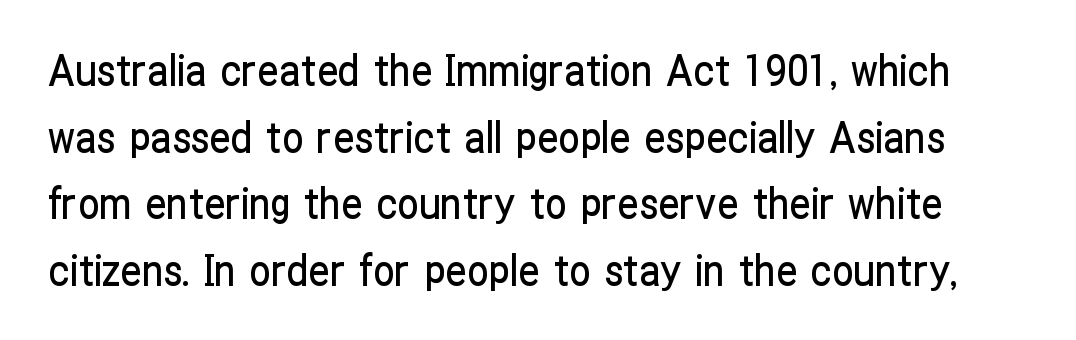
Compared with typical body copy, the letter spacing here is the same. Descenders hang freely into open space. This sample has the flowing, uneven cadence of proportional lettering. Vertical strokes here are truly vertical.
